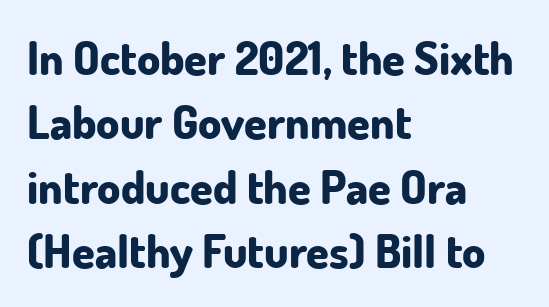
{"serif": "no", "italic": "no", "bold": "yes", "weight": "bold", "width": "normal", "stroke_contrast": "low", "x_height": "small", "monospaced": "no", "underline": "no", "align": "left", "line_spacing": "normal", "line_spacing_ratio": 1.4, "letter_spacing": "normal", "letter_spacing_em": 0.0, "glyph_px": 46}
